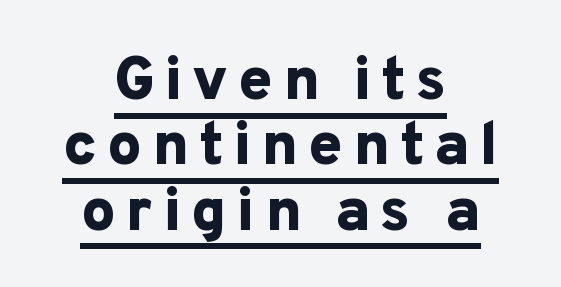
{"serif": "no", "italic": "no", "bold": "yes", "weight": "bold", "width": "normal", "stroke_contrast": "low", "x_height": "medium", "monospaced": "no", "underline": "yes", "align": "center", "line_spacing": "tight", "line_spacing_ratio": 1.07, "glyph_px": 61}
